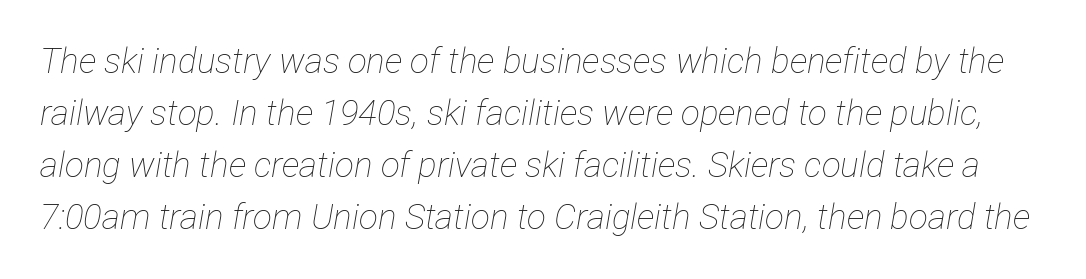
The rendering keeps characters at their native spacing. No chunkiness to these letters — they're not bold. Style check: oblique. The passage shown is not underscored anywhere. The face used here is proportionally spaced, like ordinary book or web type.
